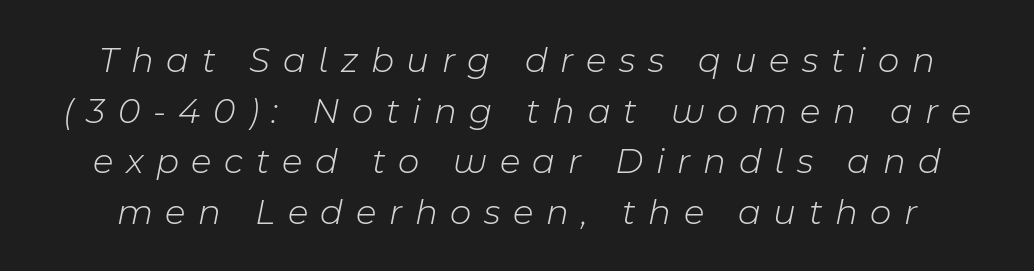
{"italic": "yes", "lean": "right", "slant_degrees": 11, "bold": "no", "weight": "light", "width": "normal", "stroke_contrast": "low", "x_height": "medium", "monospaced": "no", "underline": "no", "line_spacing": "normal", "line_spacing_ratio": 1.37, "letter_spacing": "wide", "letter_spacing_em": 0.34, "glyph_px": 37}
